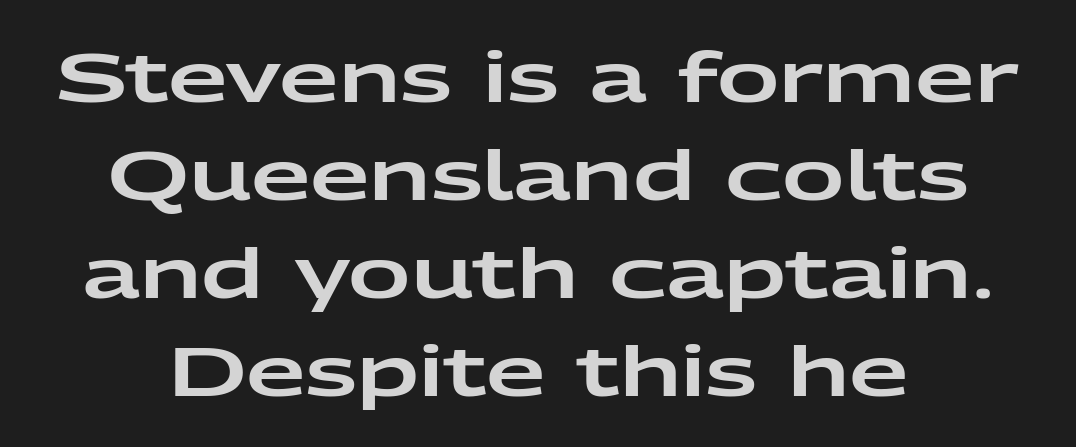
The image shows 69 px wide sans-serif type, upright; set centered, normal line spacing (1.42x), normal letter spacing, not underlined; low stroke contrast and a medium x-height.
